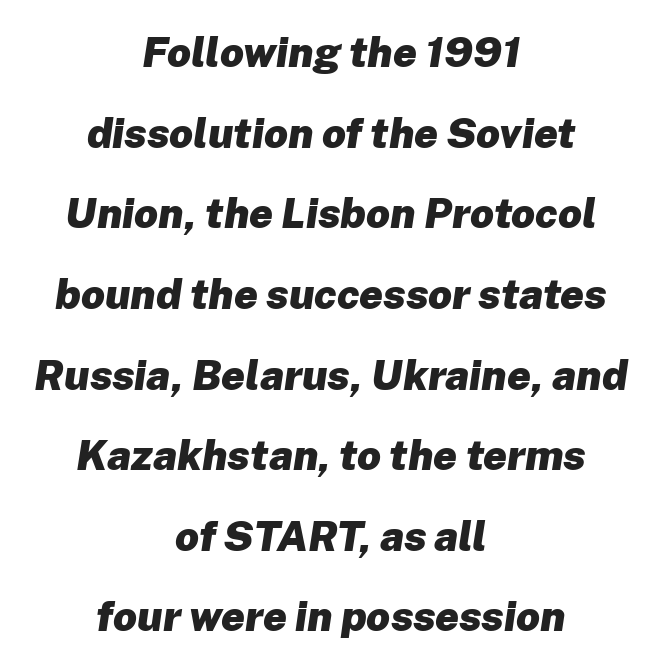
The image shows 42 px heavy type, italic (leaning right); set centered, loose line spacing (1.92x), normal letter spacing, not underlined; low stroke contrast and a medium x-height.
